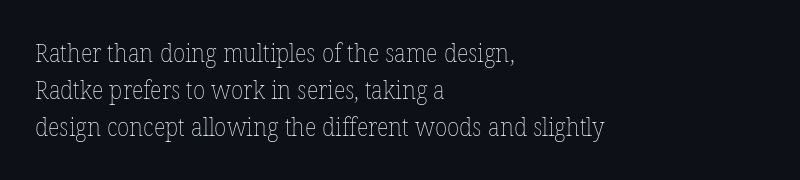
{"italic": "no", "bold": "no", "underline": "no", "align": "left", "line_spacing": "normal", "line_spacing_ratio": 1.49, "letter_spacing": "normal", "letter_spacing_em": 0.0, "glyph_px": 25}
